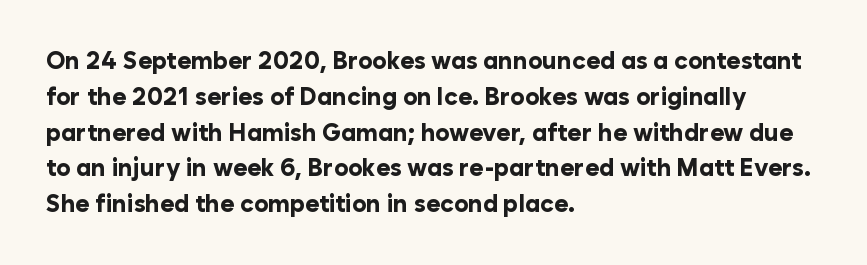
Q: Is the text bold? A: Yes.
Q: Is the text italic (slanted)? A: No, it is upright.
Q: Is the text underlined? A: No.
Q: How is the paragraph aligned? A: Left-aligned.
Q: Is the spacing between letters normal or unusually wide? A: Normal.
Q: Is the spacing between lines tight, normal or loose? A: Normal.
